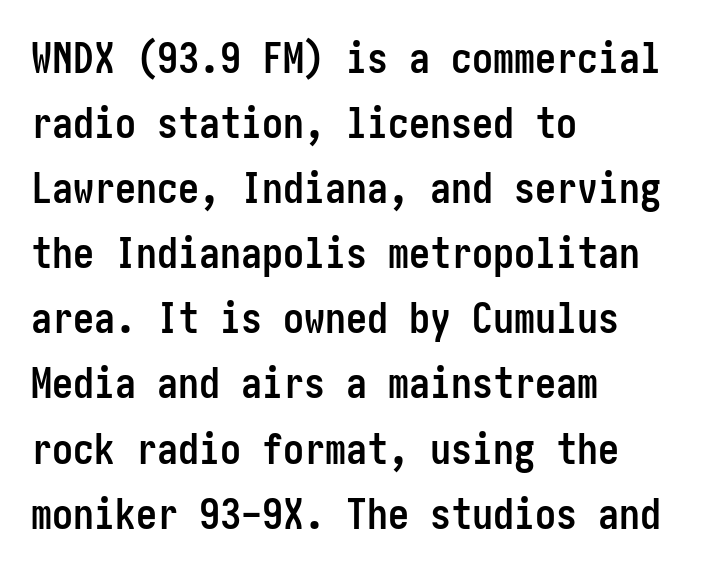
Q: Is the text bold? A: Yes.
Q: Is the text italic (slanted)? A: No, it is upright.
Q: Is the typeface a serif or a sans-serif typeface? A: Sans-serif.
Q: Is the text underlined? A: No.
Q: How is the paragraph aligned? A: Left-aligned.
Q: Is the spacing between letters normal or unusually wide? A: Normal.
Q: Is the spacing between lines tight, normal or loose? A: Normal.
Q: Width (condensed, normal, or wide)? A: Condensed.
Q: Stroke contrast? A: Low.
Q: x-height? A: Medium.
